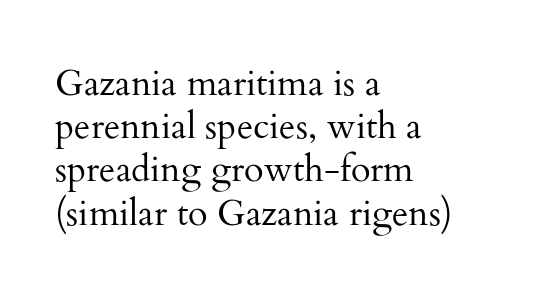
Each letter keeps its own natural width here, so spacing adapts to shape. Rule under the text: the space is simply empty. Does the copy run flush right? No — it runs flush left. Stems and bowls with no extra thickness — not bold. The rendering keeps characters at their native spacing. Italic: no, the glyphs are upright roman.
